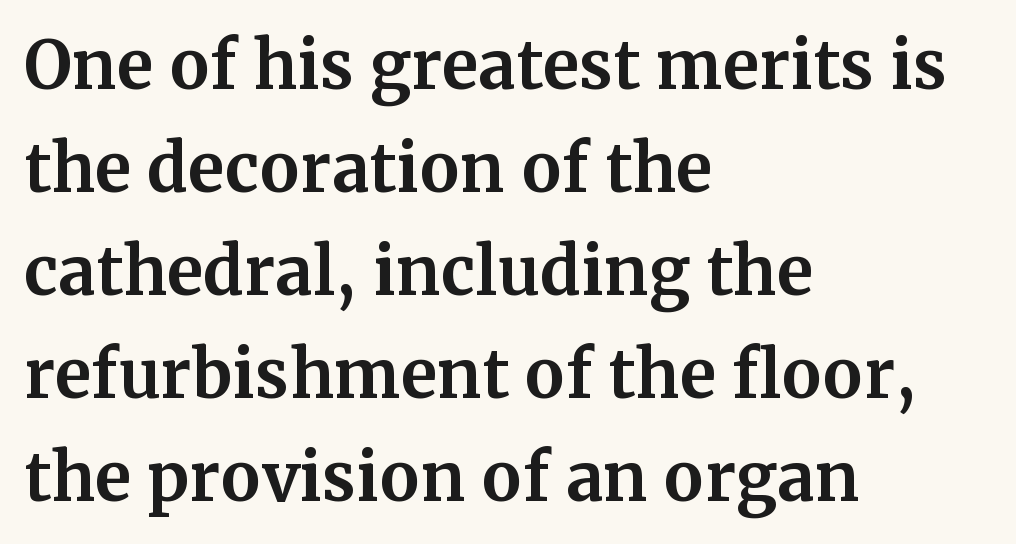
{"serif": "yes", "italic": "no", "bold": "yes", "weight": "bold", "width": "normal", "stroke_contrast": "medium", "x_height": "medium", "monospaced": "no", "underline": "no", "align": "left", "line_spacing": "normal", "line_spacing_ratio": 1.56, "letter_spacing": "normal", "letter_spacing_em": 0.0, "glyph_px": 66}
